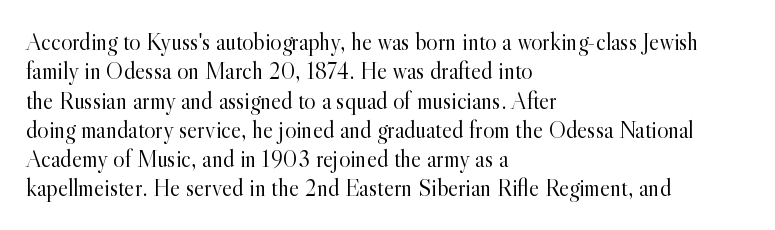
{"italic": "no", "bold": "no", "underline": "no", "align": "left", "line_spacing_ratio": 1.22, "letter_spacing": "normal", "letter_spacing_em": 0.0, "glyph_px": 24}
